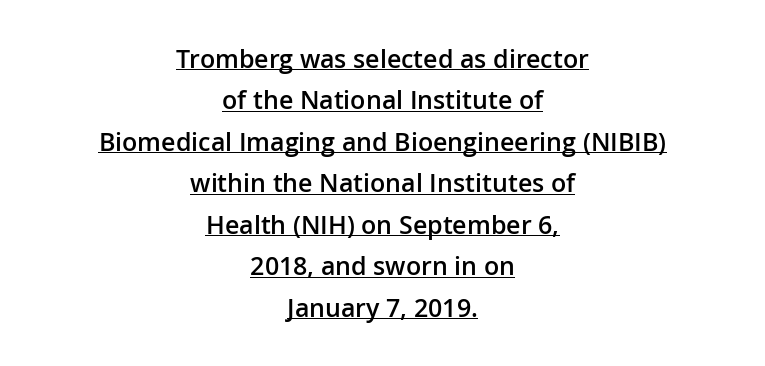
{"italic": "no", "bold": "semi", "underline": "yes", "align": "center", "line_spacing": "normal", "line_spacing_ratio": 1.66, "letter_spacing": "normal", "letter_spacing_em": 0.0, "glyph_px": 25}
